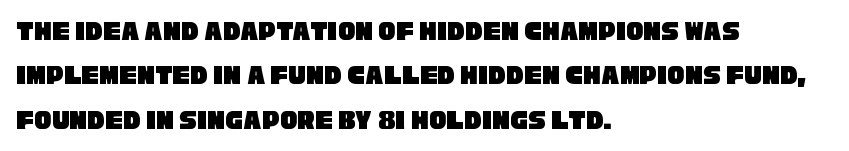
{"serif": "no", "width": "condensed", "stroke_contrast": "low", "x_height": "large", "monospaced": "no", "underline": "no", "align": "left", "line_spacing": "normal", "line_spacing_ratio": 1.53, "letter_spacing": "normal", "letter_spacing_em": 0.0, "glyph_px": 29}
